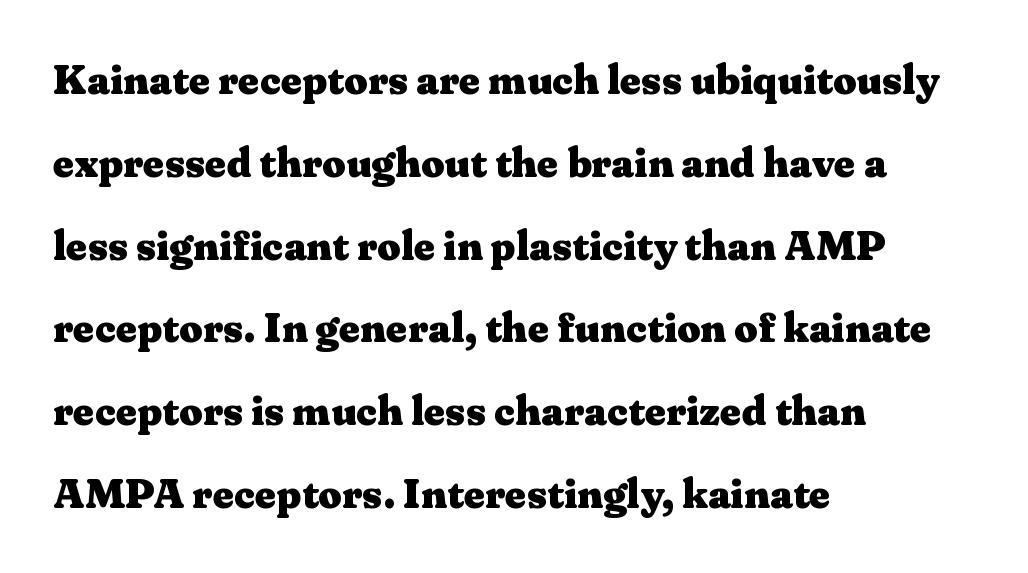
Horizontal alignment here is leftward, the default for most running prose. Every stem runs plumb, perpendicular to the baseline. Little horizontal feet cap the strokes, marking this as serif type. The block of text is sparse from top to bottom, with ample space between rows. The zone under the glyphs is completely vacant. Proportional: the letters do not fall into vertical columns.
